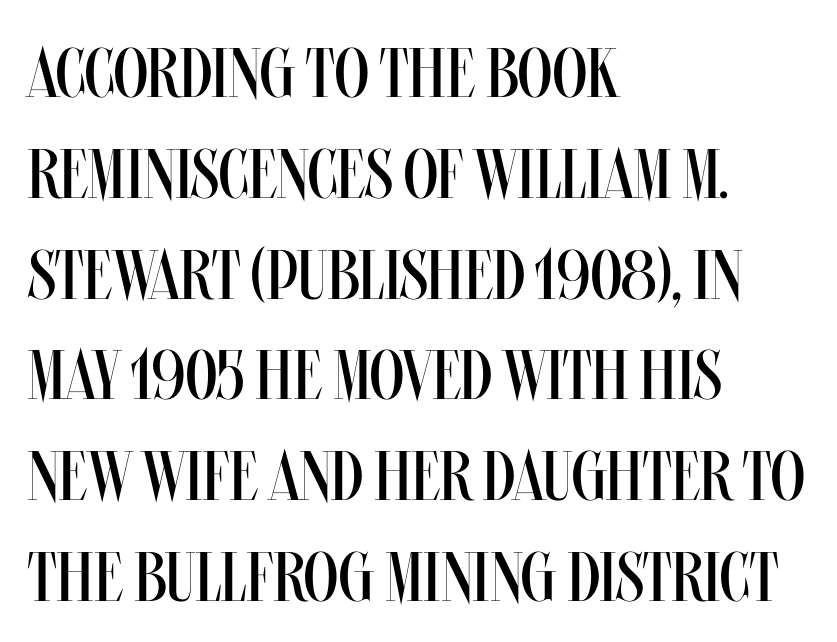
{"italic": "no", "bold": "no", "weight": "regular", "width": "condensed", "stroke_contrast": "medium", "x_height": "large", "monospaced": "no", "underline": "no", "align": "left", "line_spacing": "normal", "line_spacing_ratio": 1.44, "letter_spacing": "normal", "letter_spacing_em": 0.0, "glyph_px": 70}
